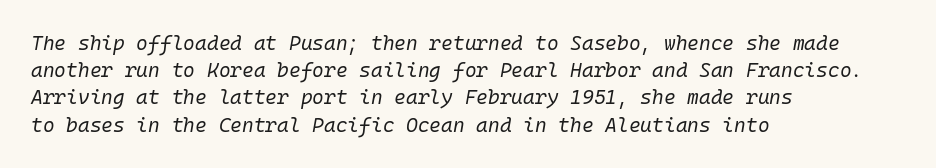
Line spacing here is normal. Compared with ordinary roman type, these characters are visibly tilted. Heft: none added — not bold. Between one letter and the next there's only the usual sliver of space.
